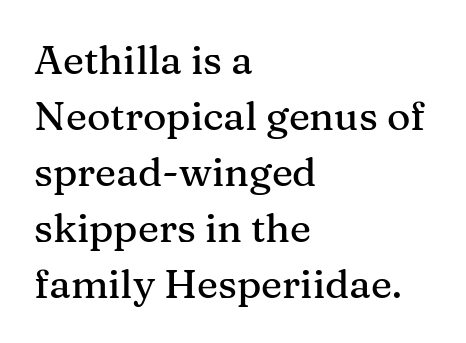
{"serif": "yes", "italic": "no", "width": "normal", "stroke_contrast": "medium", "x_height": "medium", "monospaced": "no", "underline": "no", "align": "left", "line_spacing": "normal", "line_spacing_ratio": 1.4, "letter_spacing": "normal", "letter_spacing_em": 0.0, "glyph_px": 40}
